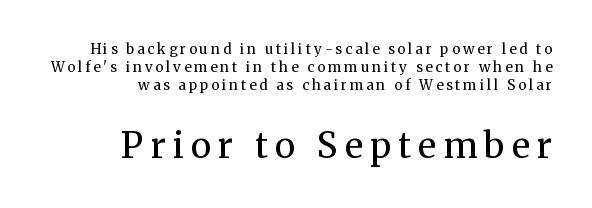
Q: Is the text bold? A: No.
Q: Is the text italic (slanted)? A: No, it is upright.
Q: Is the typeface a serif or a sans-serif typeface? A: Serif.
Q: Is the text underlined? A: No.
Q: How is the paragraph aligned? A: Right-aligned.
Q: Is the spacing between letters normal or unusually wide? A: Unusually wide.
Q: Is the spacing between lines tight, normal or loose? A: Normal.
Q: Which block of text is set in a larger size, the first (top) or the second (bottom)? A: The second (bottom) one.
Q: Width (condensed, normal, or wide)? A: Normal.
Q: Stroke contrast? A: Medium.
Q: x-height? A: Medium.
Q: Monospaced? A: No.
